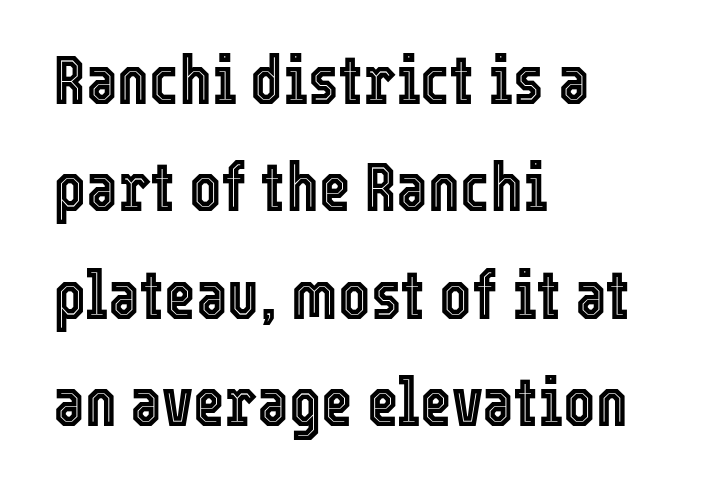
Q: Is the text italic (slanted)? A: No, it is upright.
Q: Is the text underlined? A: No.
Q: How is the paragraph aligned? A: Left-aligned.
Q: Is the spacing between letters normal or unusually wide? A: Normal.
Q: Is the spacing between lines tight, normal or loose? A: Normal.
Q: Width (condensed, normal, or wide)? A: Condensed.
Q: x-height? A: Medium.
Q: Monospaced? A: No.
